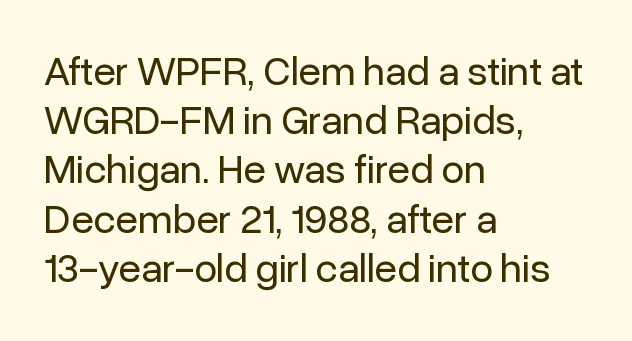
{"serif": "no", "italic": "no", "bold": "no", "weight": "regular", "width": "normal", "stroke_contrast": "low", "x_height": "medium", "monospaced": "no", "underline": "no", "align": "left", "line_spacing_ratio": 1.2, "letter_spacing": "normal", "letter_spacing_em": 0.0, "glyph_px": 41}
